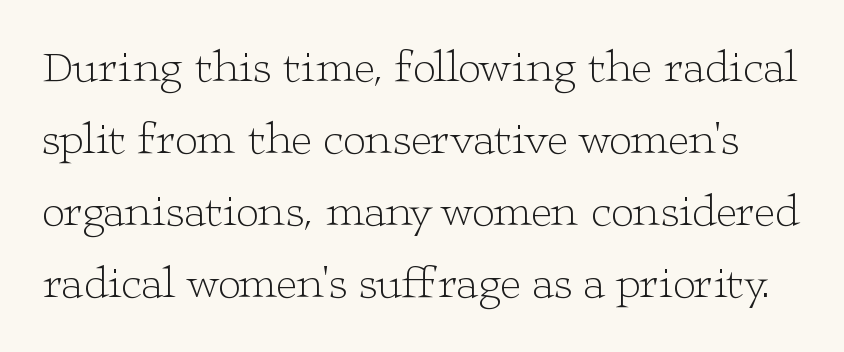
{"serif": "yes", "italic": "no", "bold": "no", "weight": "light", "width": "wide", "stroke_contrast": "low", "x_height": "medium", "monospaced": "no", "underline": "no", "line_spacing": "normal", "line_spacing_ratio": 1.6, "letter_spacing": "normal", "letter_spacing_em": 0.0, "glyph_px": 45}
